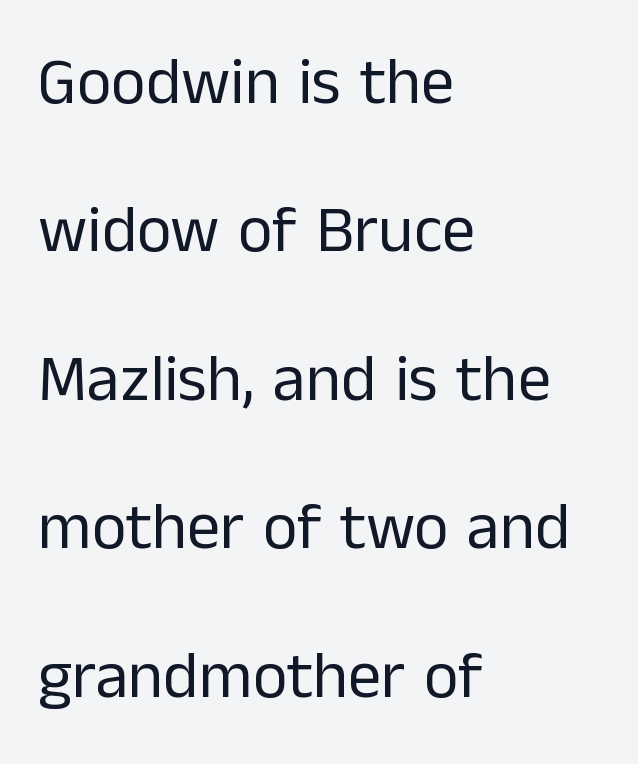
{"serif": "no", "italic": "no", "bold": "no", "weight": "regular", "width": "normal", "stroke_contrast": "low", "x_height": "medium", "monospaced": "no", "underline": "no", "align": "left", "line_spacing": "loose", "line_spacing_ratio": 2.25, "letter_spacing": "normal", "letter_spacing_em": 0.0, "glyph_px": 66}
